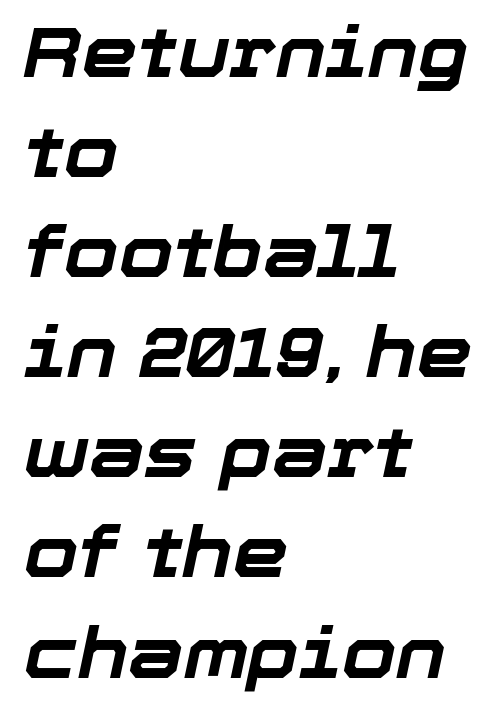
The image shows 70 px bold type, italic (leaning right); set left-aligned, normal line spacing (1.43x), normal letter spacing, not underlined; low stroke contrast and a medium x-height.
